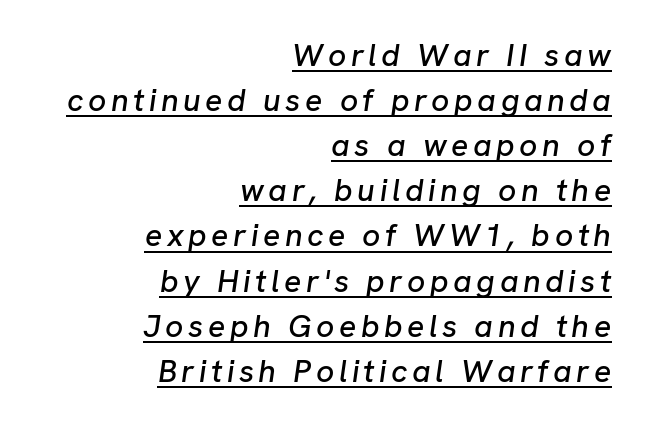
The image shows 32 px text type, italic (leaning right); set right-aligned, normal line spacing (1.41x), underlined; low stroke contrast and a medium x-height.
